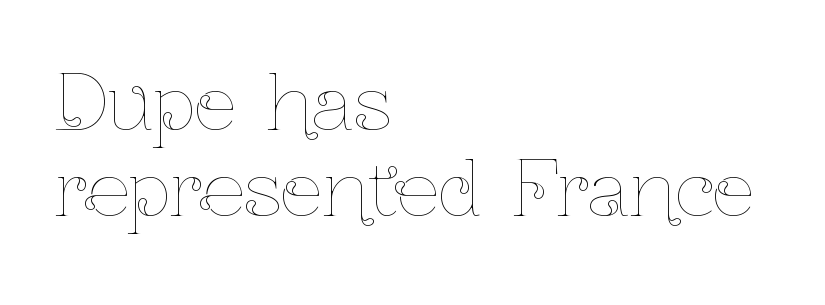
The image shows 75 px thin, condensed type, upright; set left-aligned, tight line spacing (1.15x), normal letter spacing, not underlined; low stroke contrast and a medium x-height.
